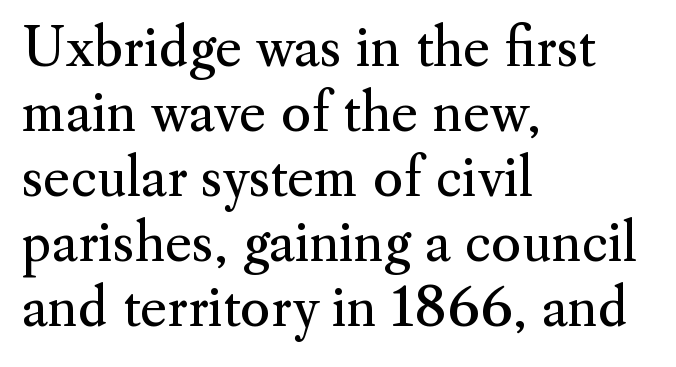
The image shows 52 px regular-weight serif type, upright; set left-aligned, normal line spacing (1.25x), normal letter spacing, not underlined; medium stroke contrast and a small x-height.
